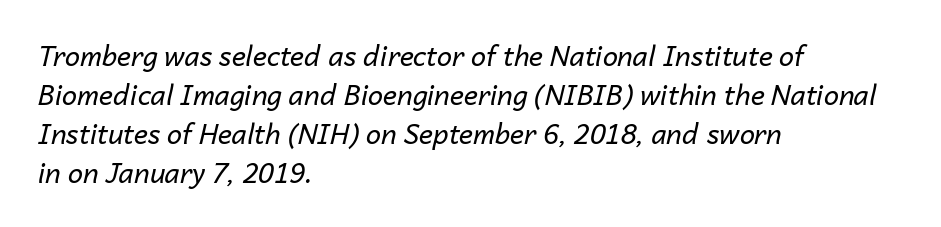
The rendering keeps characters at their native spacing. Typeset ragged right — the left edge is the straight one. The specimen omits any rule beneath the text block's lines. Evenly set lines give the paragraph a standard silhouette. The letters look calm and open, with moderate or lighter stems.
